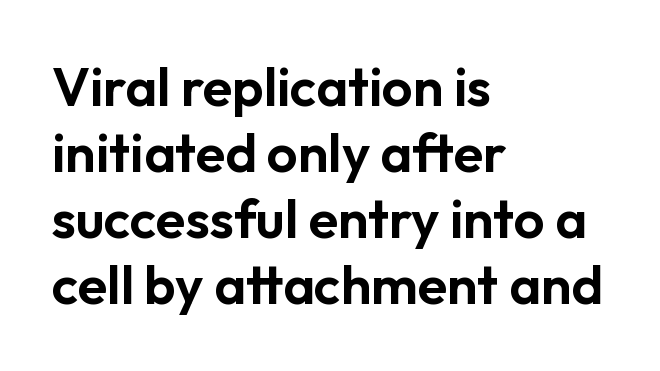
In terms of letterform style, serifs are entirely absent. The paragraph shown leans on its left margin. Honestly, the letter spacing is just normal — you wouldn't notice it. The rendering uses natural spacing where letterforms have individual widths. Clear beneath every line of the passage. Vertical strokes here are truly vertical.
